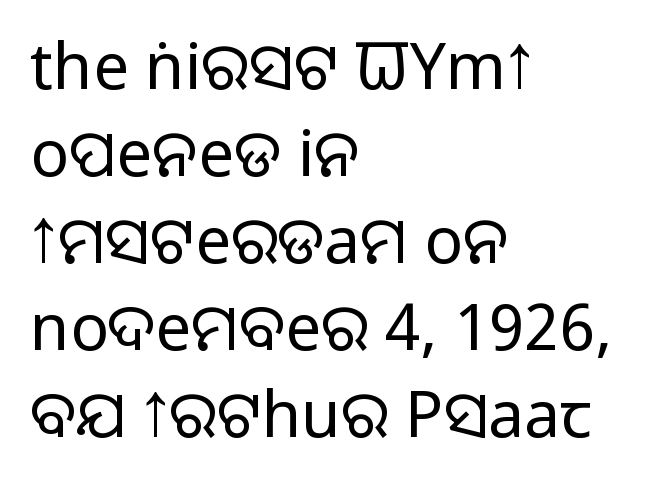
{"serif": "no", "italic": "no", "bold": "no", "weight": "regular", "width": "normal", "stroke_contrast": "low", "x_height": "large", "monospaced": "no", "underline": "no", "align": "left", "line_spacing": "normal", "line_spacing_ratio": 1.36, "letter_spacing": "normal", "letter_spacing_em": 0.0, "glyph_px": 64}
